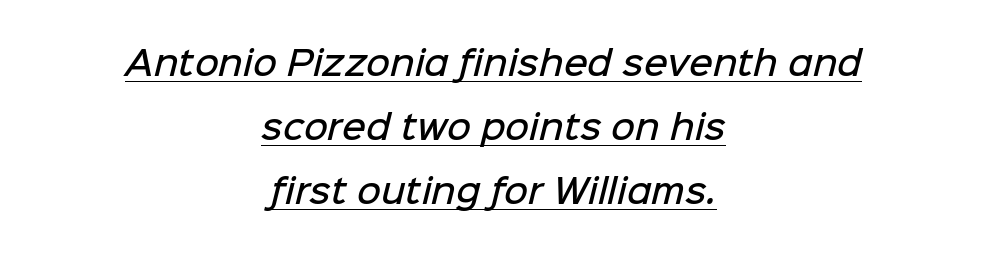
No feet cap the strokes, marking this as sans-serif type. Baseline-to-baseline distance is far greater than the letter height. This is moderately heavy type, rendered in semibold. Is there an underline? Yes — a line sits under the letters. Leftover space on each line is divided equally before and after the words.
